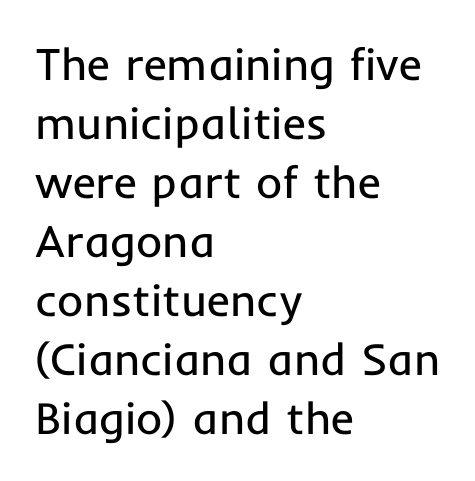
{"serif": "no", "italic": "no", "bold": "no", "weight": "regular", "width": "normal", "stroke_contrast": "low", "x_height": "medium", "monospaced": "no", "underline": "no", "align": "left", "line_spacing": "normal", "line_spacing_ratio": 1.31, "letter_spacing": "normal", "letter_spacing_em": 0.0, "glyph_px": 45}
